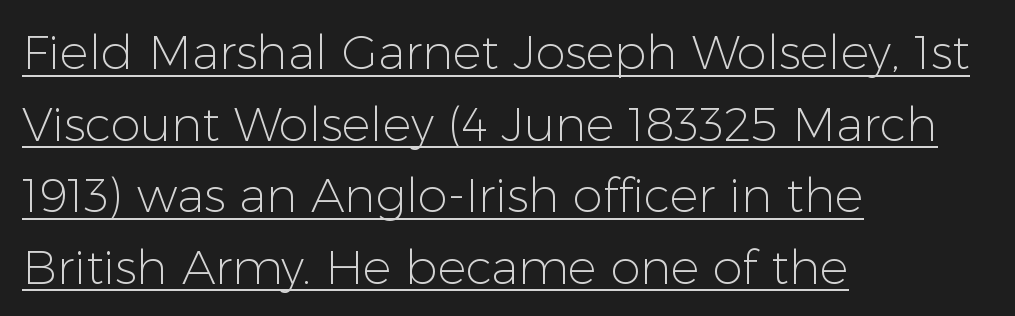
Q: Is the text bold? A: No.
Q: Is the text italic (slanted)? A: No, it is upright.
Q: Is the typeface a serif or a sans-serif typeface? A: Sans-serif.
Q: Is the text underlined? A: Yes.
Q: How is the paragraph aligned? A: Left-aligned.
Q: Is the spacing between letters normal or unusually wide? A: Normal.
Q: Is the spacing between lines tight, normal or loose? A: Normal.
Q: Width (condensed, normal, or wide)? A: Normal.
Q: Stroke contrast? A: Low.
Q: x-height? A: Medium.
Q: Monospaced? A: No.
